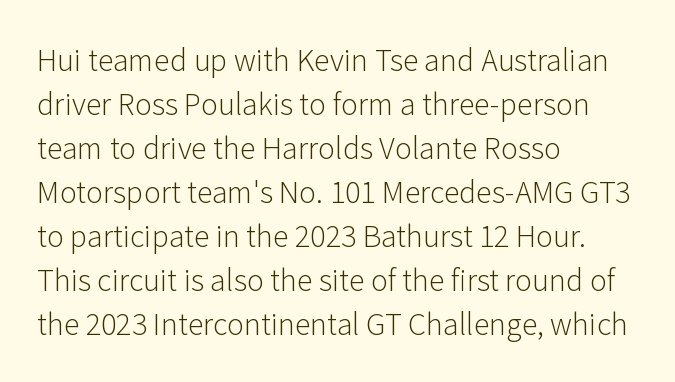
{"serif": "no", "italic": "no", "bold": "no", "weight": "light", "width": "normal", "stroke_contrast": "low", "x_height": "medium", "monospaced": "no", "underline": "no", "align": "left", "line_spacing": "normal", "line_spacing_ratio": 1.52, "letter_spacing": "normal", "letter_spacing_em": 0.0, "glyph_px": 29}
